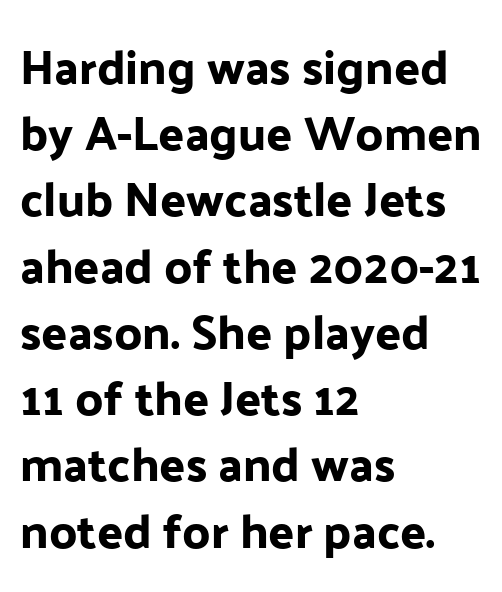
{"serif": "no", "italic": "no", "width": "normal", "stroke_contrast": "low", "x_height": "medium", "monospaced": "no", "underline": "no", "align": "left", "line_spacing": "normal", "line_spacing_ratio": 1.38, "letter_spacing": "normal", "letter_spacing_em": 0.0, "glyph_px": 48}
